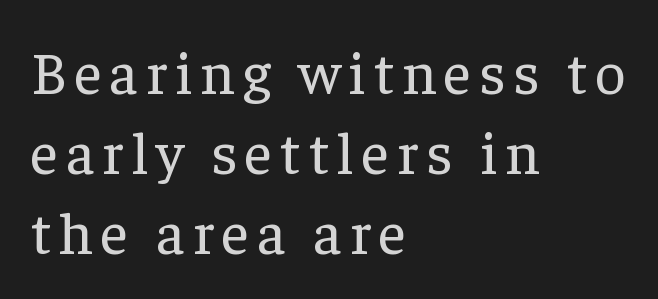
Looks like regular typesetting: each glyph gets only the width it needs. Ascenders rise straight up at ninety degrees. Where is the straight margin? On the left. Check where the strokes stop: tiny serifs finish them off.
